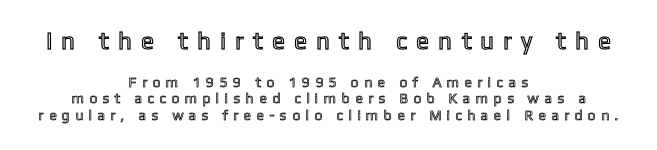
Q: Is the text italic (slanted)? A: No, it is upright.
Q: Is the text underlined? A: No.
Q: How is the paragraph aligned? A: Centered.
Q: Is the spacing between letters normal or unusually wide? A: Unusually wide.
Q: Which block of text is set in a larger size, the first (top) or the second (bottom)? A: The first (top) one.
